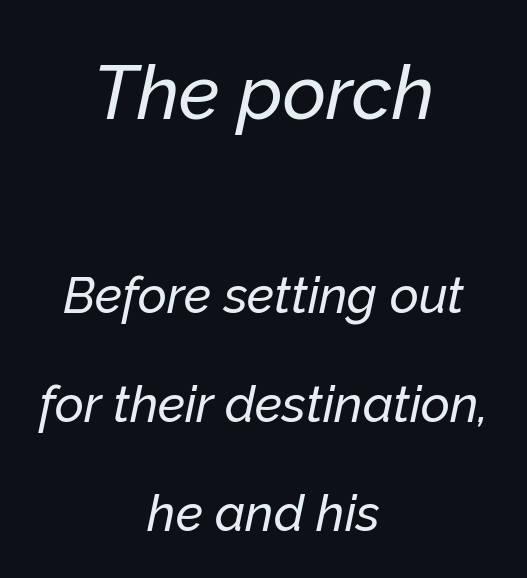
The image shows 75 px text type, italic (leaning right); set centered, loose line spacing (2.18x), normal letter spacing, not underlined; the first (top) block is 1.5x larger; low stroke contrast and a medium x-height.
